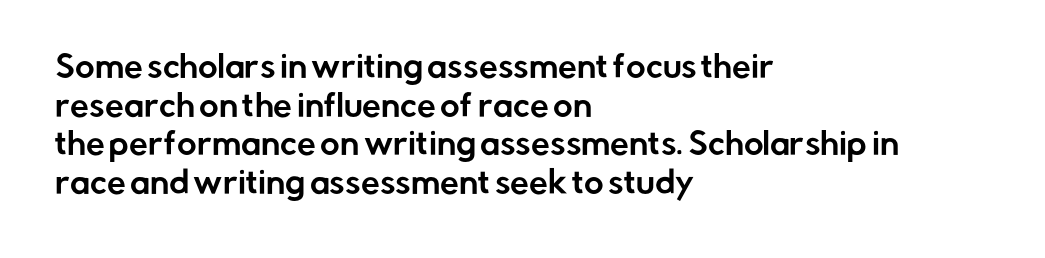
{"serif": "no", "italic": "no", "width": "normal", "stroke_contrast": "low", "x_height": "medium", "monospaced": "no", "underline": "no", "align": "left", "line_spacing": "normal", "line_spacing_ratio": 1.29, "letter_spacing": "normal", "letter_spacing_em": 0.0, "glyph_px": 30}
